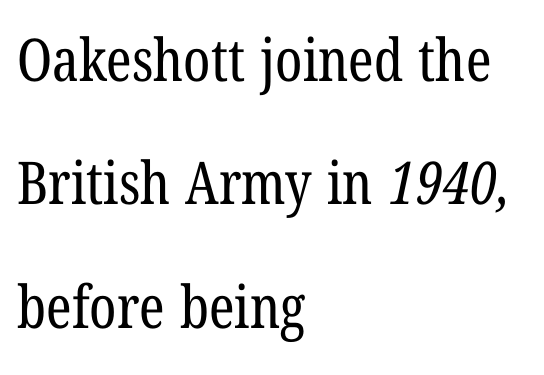
Character widths vary here, with narrow letters taking less room than wide ones. Anything drawn beneath the words? Only blank space. The gaps between neighbouring characters are ordinary and unremarkable. Font category for this specimen: serif.
